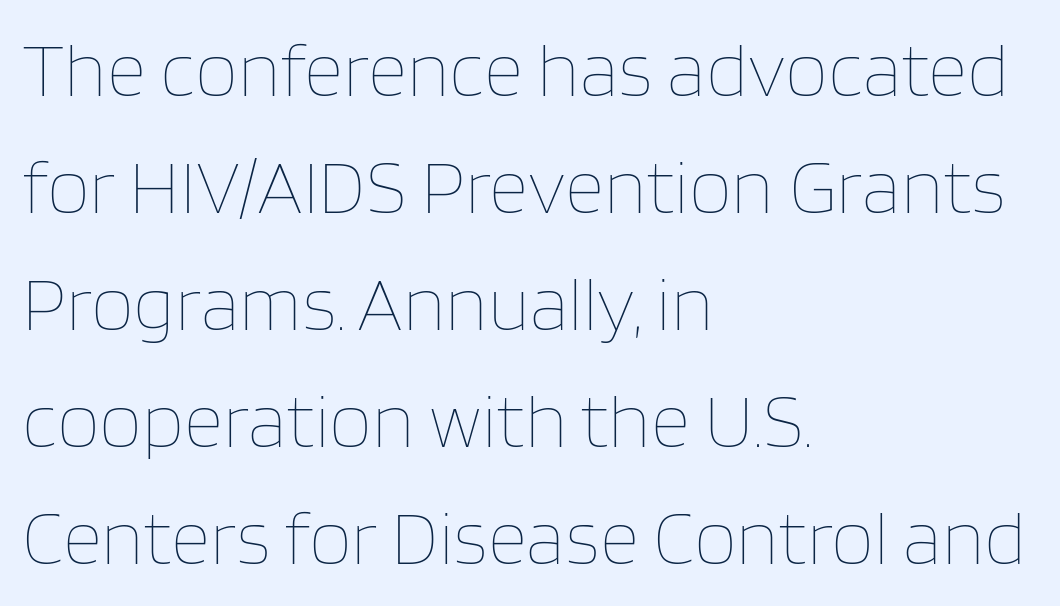
{"italic": "no", "bold": "no", "weight": "thin", "width": "normal", "stroke_contrast": "low", "x_height": "large", "monospaced": "no", "underline": "no", "align": "left", "line_spacing": "normal", "line_spacing_ratio": 1.52, "letter_spacing": "normal", "letter_spacing_em": 0.0, "glyph_px": 77}
